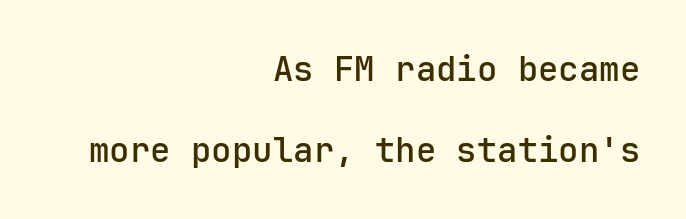
The image shows 34 px sans-serif type, upright, monospaced; set right-aligned, loose line spacing (2.38x), normal letter spacing, not underlined; low stroke contrast and a medium x-height.
